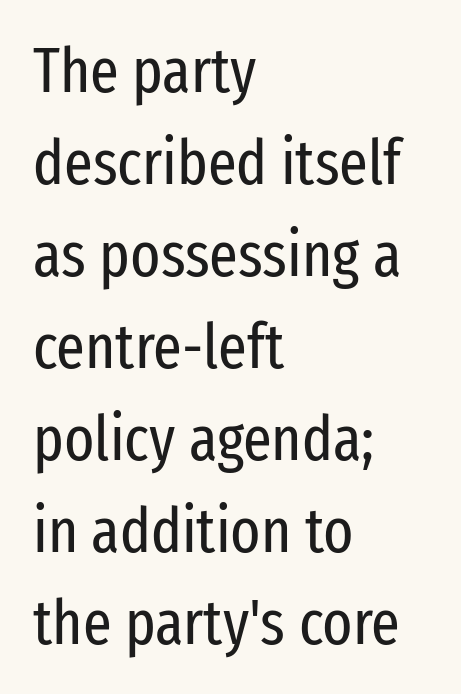
{"serif": "no", "italic": "no", "bold": "no", "weight": "regular", "width": "condensed", "stroke_contrast": "low", "x_height": "medium", "monospaced": "no", "underline": "no", "align": "left", "line_spacing": "normal", "line_spacing_ratio": 1.46, "letter_spacing": "normal", "letter_spacing_em": 0.0, "glyph_px": 63}
